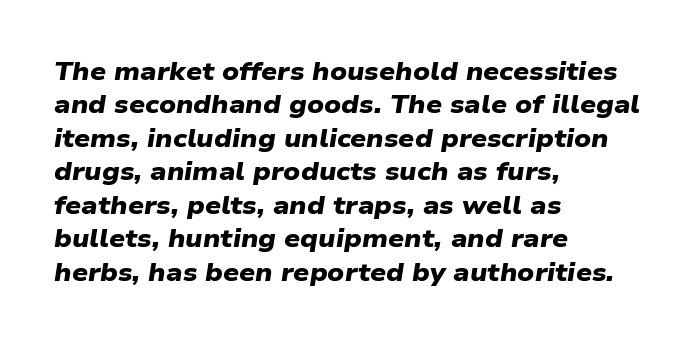
The image shows 25 px bold type; set left-aligned, normal line spacing (1.34x), normal letter spacing, not underlined.
